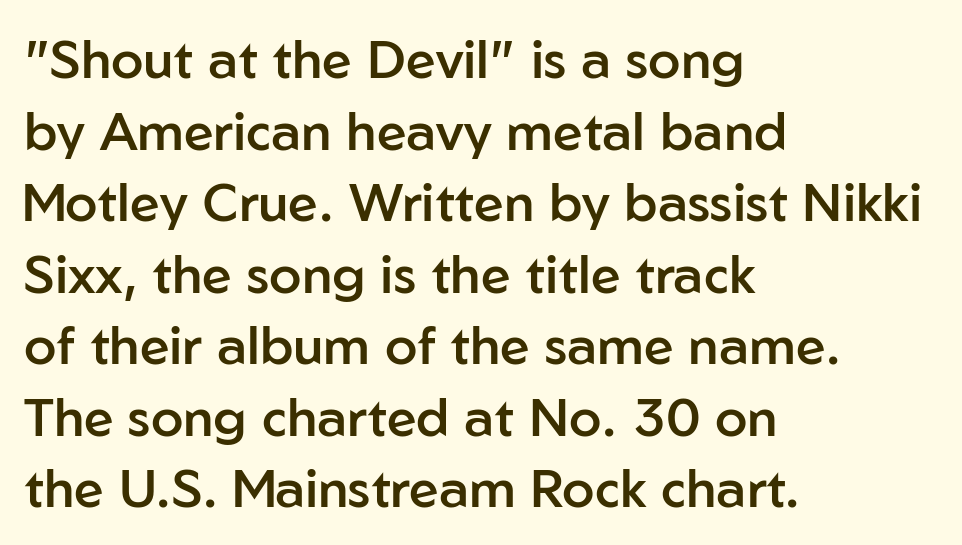
Q: Is the text bold? A: Semi-bold.
Q: Is the text italic (slanted)? A: No, it is upright.
Q: Is the typeface a serif or a sans-serif typeface? A: Sans-serif.
Q: Is the text underlined? A: No.
Q: How is the paragraph aligned? A: Left-aligned.
Q: Is the spacing between letters normal or unusually wide? A: Normal.
Q: Is the spacing between lines tight, normal or loose? A: Normal.
Q: Width (condensed, normal, or wide)? A: Normal.
Q: Stroke contrast? A: Low.
Q: x-height? A: Medium.
Q: Monospaced? A: No.
